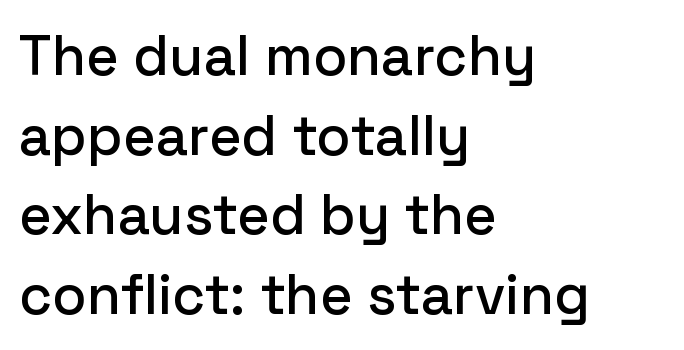
Italic? Not at all — the glyphs are vertical. Short and long lines alike share a common starting point at left. The horizontal fit of the characters is conventional and even. The rendering uses a moderate line-height, typical for paragraphs. The string is rendered with underlining switched off.
